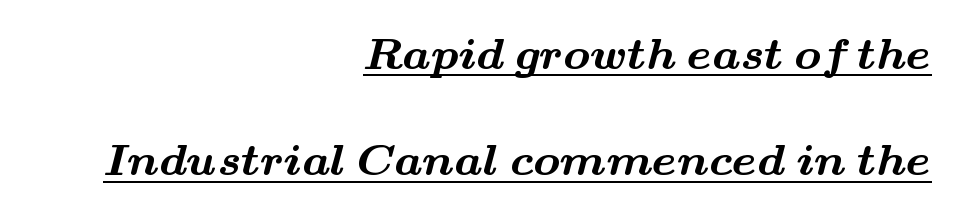
The string is rendered with underlining switched on. Line spacing here is loose. The rendering uses a bold face; every stroke is thick and dark. Here the designer chose a conventional face with non-uniform glyph widths. The passage shown is typeset with a serif family.
